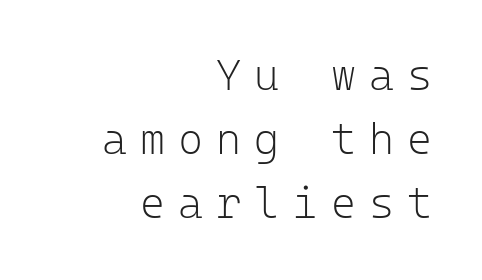
The baseline area is clear. A typesetter would mark this as roman, not italic. Here the designer chose a console-style face with uniform glyph widths. No heavy texture on the line: the type isn't bold.
